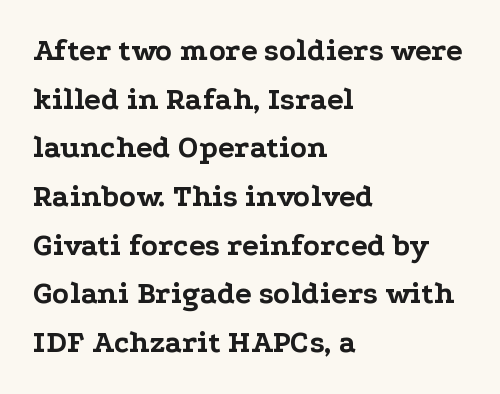
The image shows 31 px bold, wide serif type, upright; set left-aligned, normal line spacing (1.57x), normal letter spacing, not underlined; low stroke contrast and a medium x-height.
